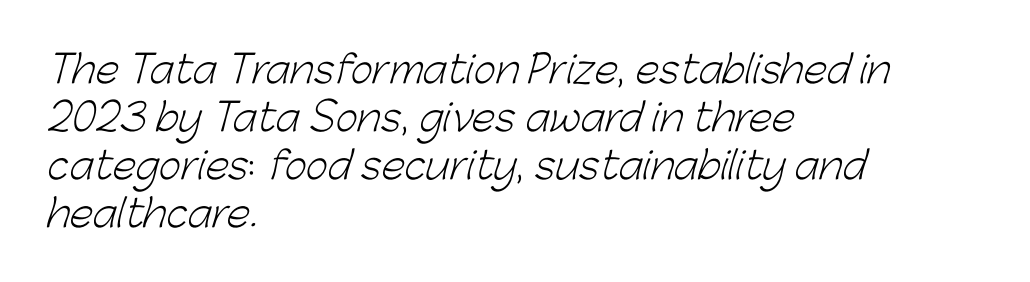
Q: Is the text bold? A: No.
Q: Is the typeface a serif or a sans-serif typeface? A: Sans-serif.
Q: Is the text underlined? A: No.
Q: How is the paragraph aligned? A: Left-aligned.
Q: Is the spacing between letters normal or unusually wide? A: Normal.
Q: Is the spacing between lines tight, normal or loose? A: Normal.
Q: Width (condensed, normal, or wide)? A: Normal.
Q: Stroke contrast? A: Low.
Q: x-height? A: Medium.
Q: Monospaced? A: No.
